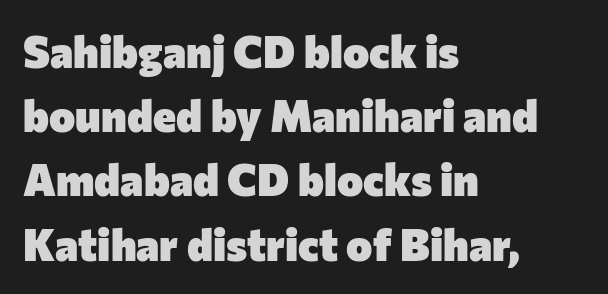
The image shows 44 px heavy sans-serif type, upright; set left-aligned, normal line spacing (1.46x), normal letter spacing, not underlined; low stroke contrast and a medium x-height.
